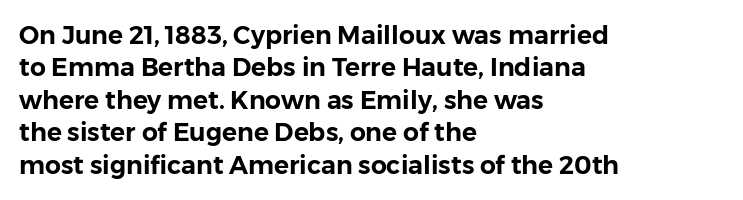
Q: Is the text italic (slanted)? A: No, it is upright.
Q: Is the text underlined? A: No.
Q: How is the paragraph aligned? A: Left-aligned.
Q: Is the spacing between letters normal or unusually wide? A: Normal.
Q: Is the spacing between lines tight, normal or loose? A: Normal.
